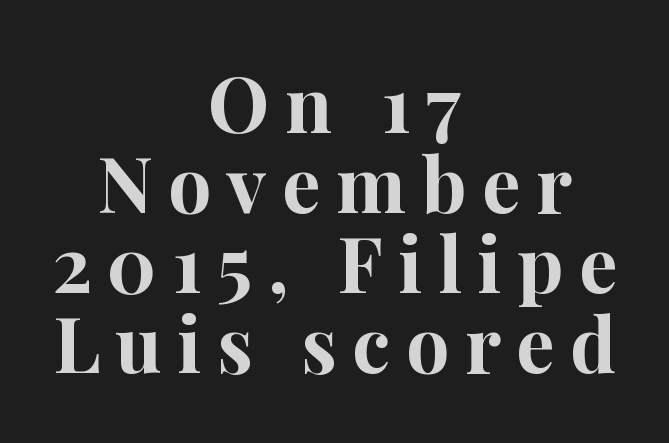
The strokes are fattened all the way to bold. The face used here is rendered with a markedly widened letterfit. What's the leading like? Squeezed, with rows nearly overlapping. Looks like regular typesetting: each glyph gets only the width it needs. The paragraph has two soft edges and a firm central axis.
